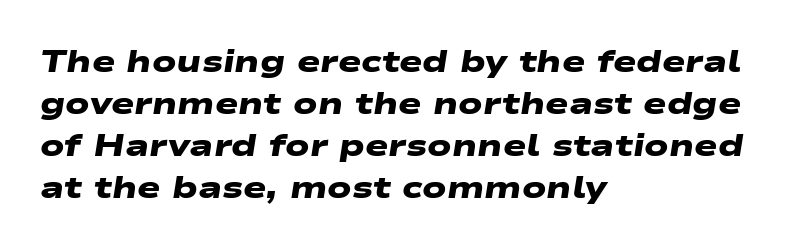
The image shows 31 px heavy, wide sans-serif type; set left-aligned, normal line spacing (1.35x), normal letter spacing, not underlined; low stroke contrast and a medium x-height.
